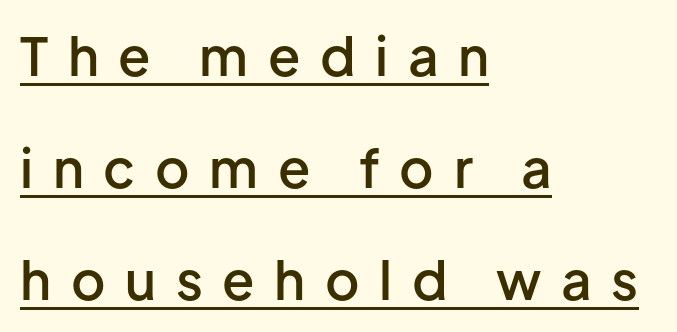
Q: Is the text bold? A: Semi-bold.
Q: Is the text italic (slanted)? A: No, it is upright.
Q: Is the typeface a serif or a sans-serif typeface? A: Sans-serif.
Q: Is the text underlined? A: Yes.
Q: How is the paragraph aligned? A: Left-aligned.
Q: Is the spacing between letters normal or unusually wide? A: Unusually wide.
Q: Is the spacing between lines tight, normal or loose? A: Loose.
Q: Width (condensed, normal, or wide)? A: Normal.
Q: Stroke contrast? A: Low.
Q: x-height? A: Medium.
Q: Monospaced? A: No.
